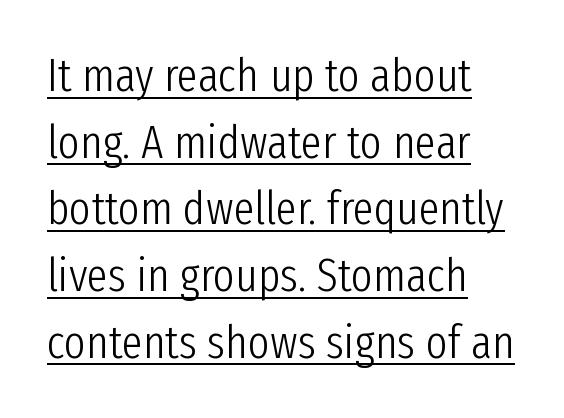
{"serif": "no", "italic": "no", "bold": "no", "weight": "light", "width": "condensed", "stroke_contrast": "low", "x_height": "medium", "monospaced": "no", "underline": "yes", "align": "left", "line_spacing": "normal", "line_spacing_ratio": 1.42, "letter_spacing": "normal", "letter_spacing_em": 0.0, "glyph_px": 47}
